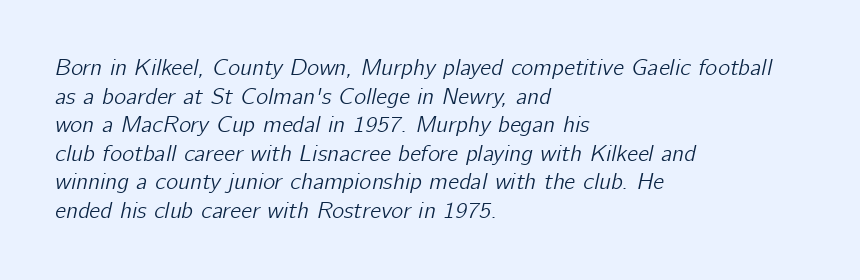
The image shows 23 px text type, italic (leaning right); set left-aligned, line spacing 1.24x, normal letter spacing, not underlined.
